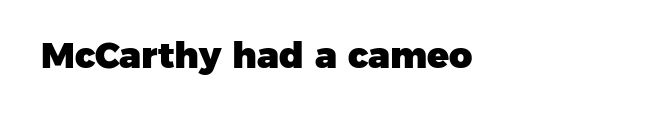
Observe the ordinary spacing: letters are neighbours, not strangers. Just letters on the line, the space beneath them empty. Students, this is bold: see how much ink each stroke carries. The typeface chosen for these lines omits serifs. Is this a fixed-width face? No — the glyphs have proportional, varying widths.
